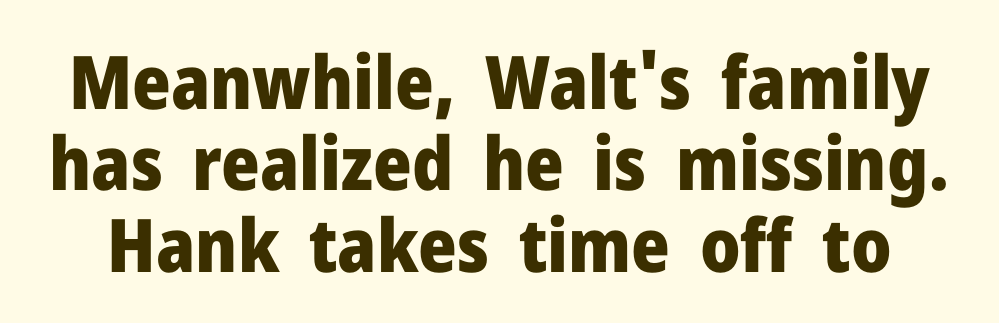
The image shows 74 px heavy sans-serif type, upright; set tight line spacing (1.1x), normal letter spacing, not underlined; low stroke contrast and a medium x-height.
